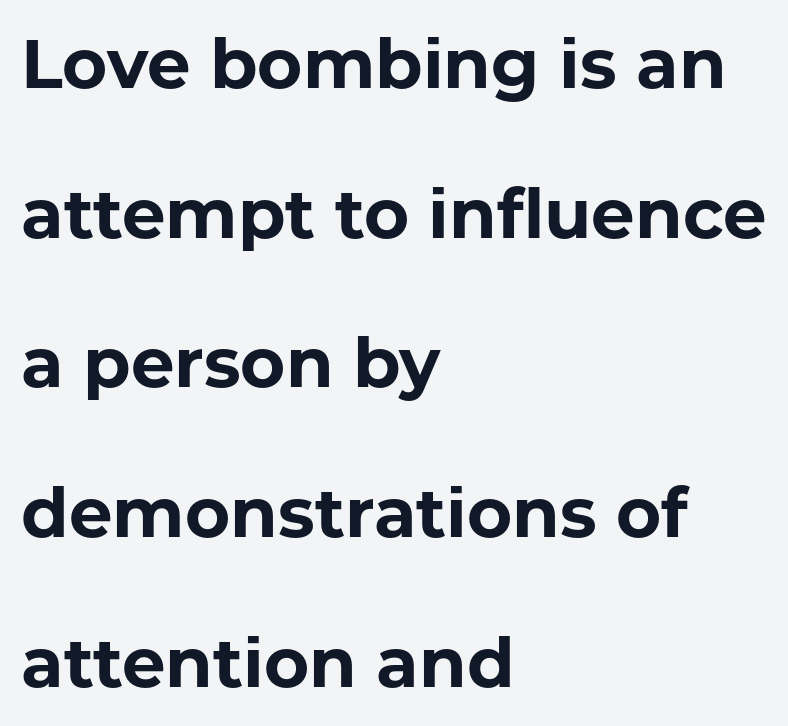
The image shows 69 px bold sans-serif type, upright; set left-aligned, loose line spacing (2.17x), normal letter spacing, not underlined; low stroke contrast and a medium x-height.
